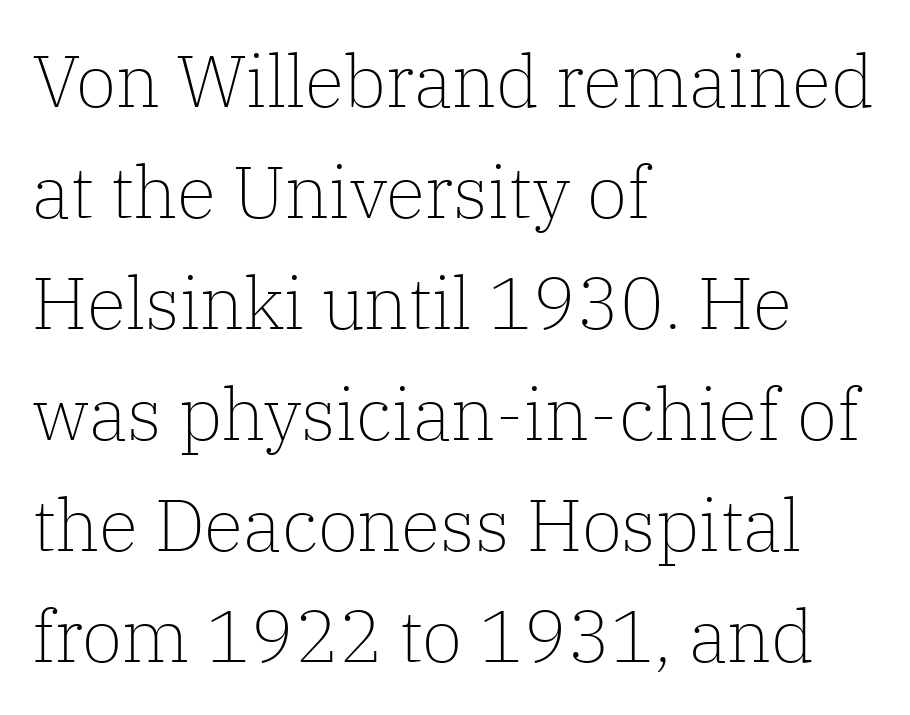
The image shows 73 px light serif type, upright; set left-aligned, normal line spacing (1.52x), normal letter spacing, not underlined; low stroke contrast and a medium x-height.
